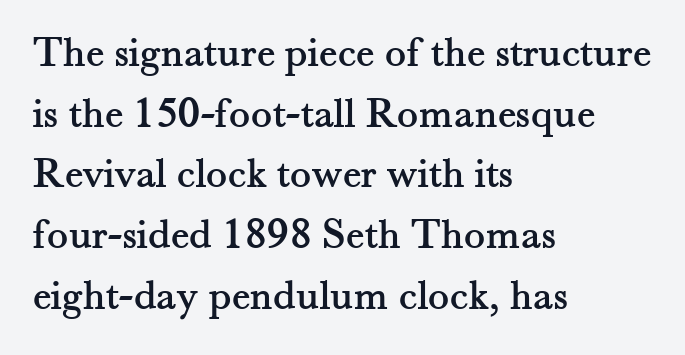
The image shows 44 px serif type, upright; set left-aligned, normal line spacing (1.38x), normal letter spacing, not underlined; medium stroke contrast and a small x-height.
